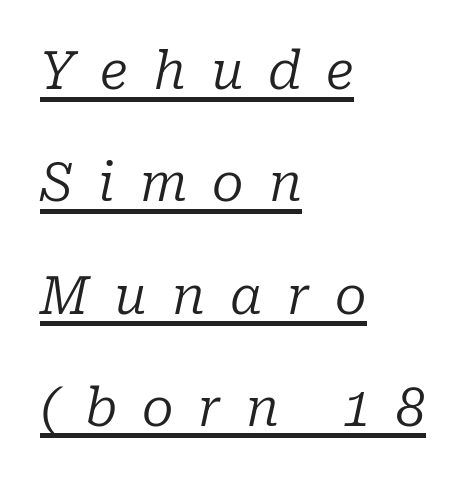
This sample uses expanded letter spacing, leaving extra air between glyphs. No extra ink here — the face is not bold. The sample's only ornament is a line tracing under the words. Whoever set this chose breathing room over compactness in the vertical rhythm.
